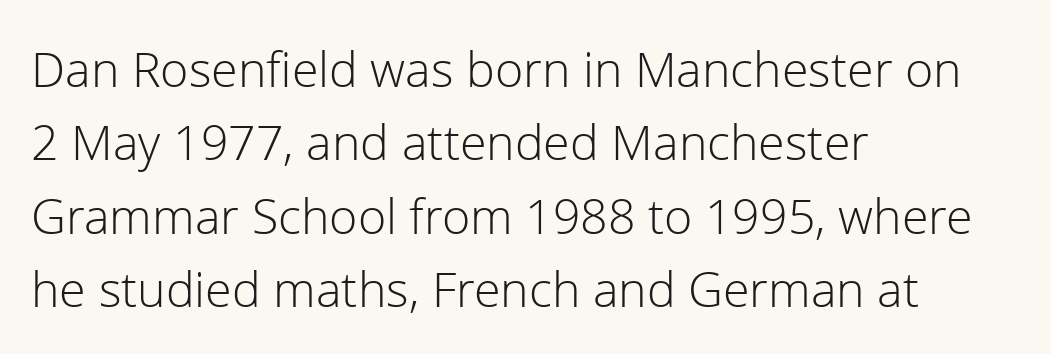
{"serif": "no", "italic": "no", "bold": "no", "weight": "light", "width": "normal", "stroke_contrast": "low", "x_height": "medium", "monospaced": "no", "underline": "no", "align": "left", "line_spacing": "normal", "line_spacing_ratio": 1.41, "letter_spacing": "normal", "letter_spacing_em": 0.0, "glyph_px": 52}
